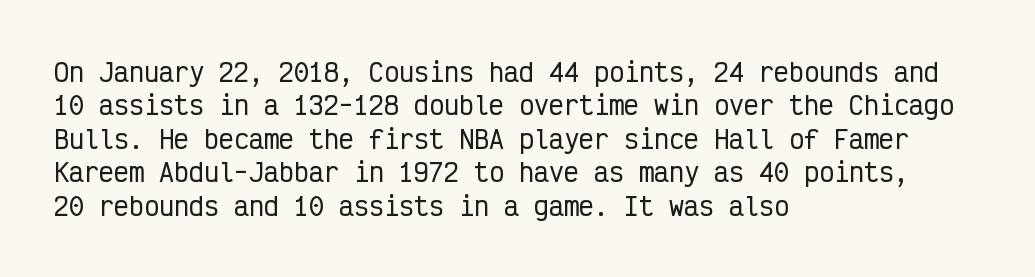
Students, observe: this is what conventionally led text looks like. Observe the ordinary spacing: letters are neighbours, not strangers. Designer's note — italics off, roman on. The specimen omits any rule beneath the text block's lines.
